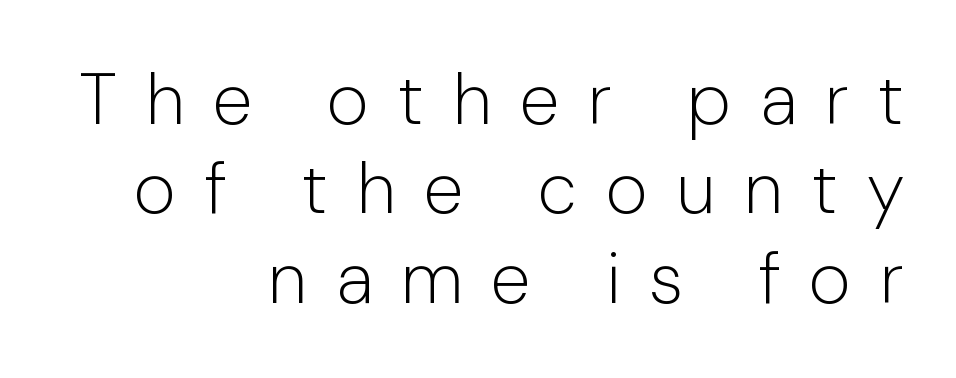
Q: Is the text bold? A: No.
Q: Is the text italic (slanted)? A: No, it is upright.
Q: Is the typeface a serif or a sans-serif typeface? A: Sans-serif.
Q: Is the text underlined? A: No.
Q: How is the paragraph aligned? A: Right-aligned.
Q: Is the spacing between letters normal or unusually wide? A: Unusually wide.
Q: Width (condensed, normal, or wide)? A: Normal.
Q: Stroke contrast? A: Low.
Q: x-height? A: Medium.
Q: Monospaced? A: No.
